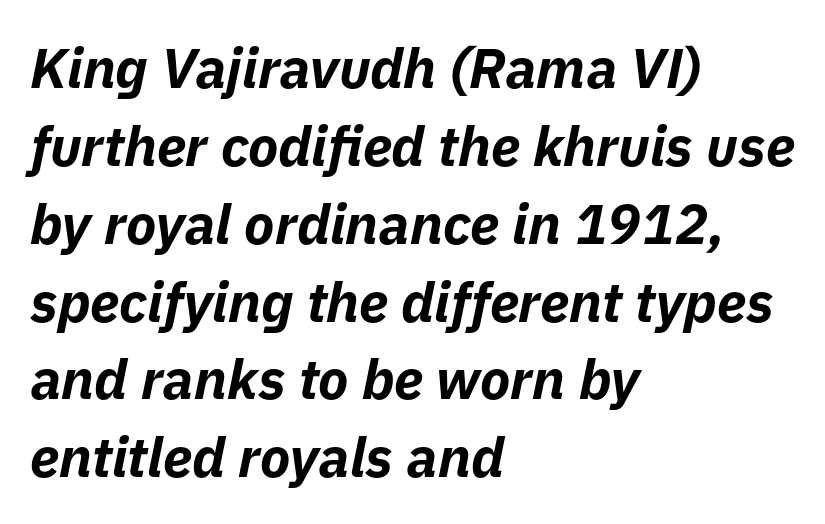
The image shows 56 px bold type, italic (leaning right); set left-aligned, normal line spacing (1.39x), normal letter spacing, not underlined; low stroke contrast and a medium x-height.
